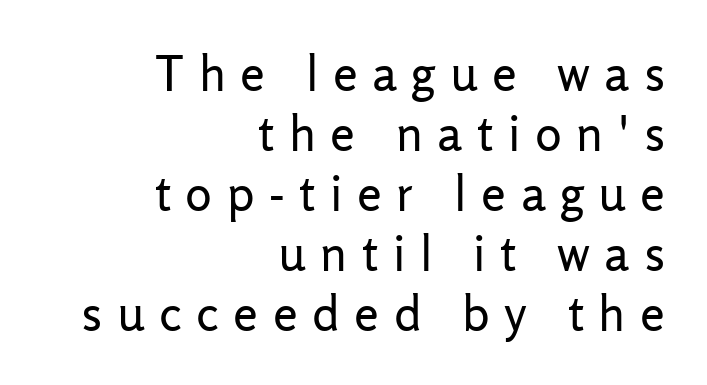
{"serif": "no", "italic": "no", "bold": "no", "weight": "regular", "width": "normal", "stroke_contrast": "low", "x_height": "medium", "monospaced": "no", "underline": "no", "align": "right", "line_spacing_ratio": 1.2, "letter_spacing": "wide", "letter_spacing_em": 0.29, "glyph_px": 50}
